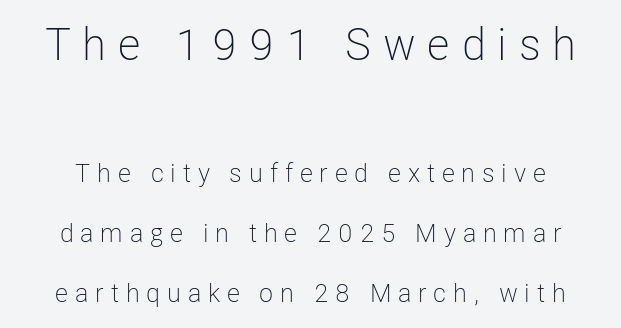
The image shows 45 px light, condensed sans-serif type, upright; set loose line spacing (2.3x), unusually wide letter spacing (+0.26 em), not underlined; the first (top) block is 1.73x larger; low stroke contrast and a medium x-height.
